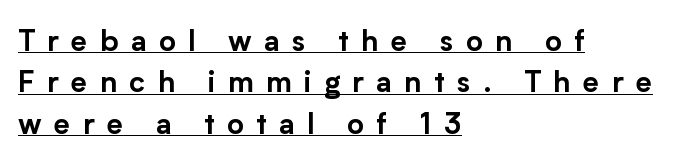
Q: Is the text italic (slanted)? A: No, it is upright.
Q: Is the typeface a serif or a sans-serif typeface? A: Sans-serif.
Q: Is the text underlined? A: Yes.
Q: How is the paragraph aligned? A: Left-aligned.
Q: Is the spacing between letters normal or unusually wide? A: Unusually wide.
Q: Is the spacing between lines tight, normal or loose? A: Normal.
Q: Width (condensed, normal, or wide)? A: Normal.
Q: Stroke contrast? A: Low.
Q: x-height? A: Medium.
Q: Monospaced? A: No.
